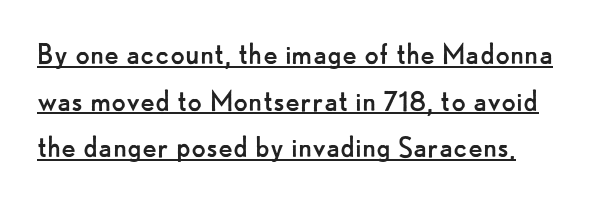
Style check: upright. The sample's only ornament is a line tracing under the words. One glance says typical: line gaps are just what's usual. Default kerning and tracking; the words read as compact shapes. The passage shown is not bold in any degree.
